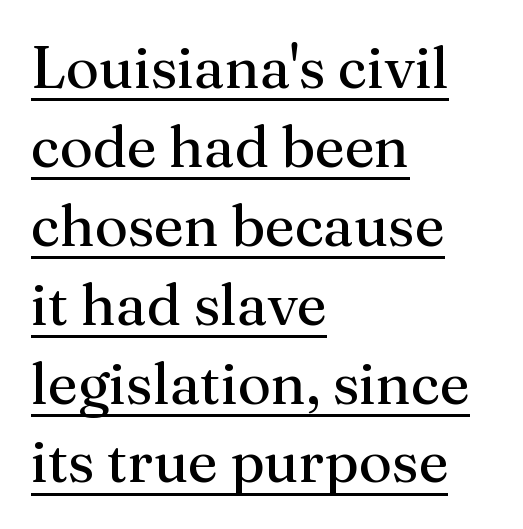
Summary of weight: not heavy and not bold. Looks like regular typesetting: each glyph gets only the width it needs. Like a heading marked for emphasis, these lines bear an underscore. Type style note: has serifs.
